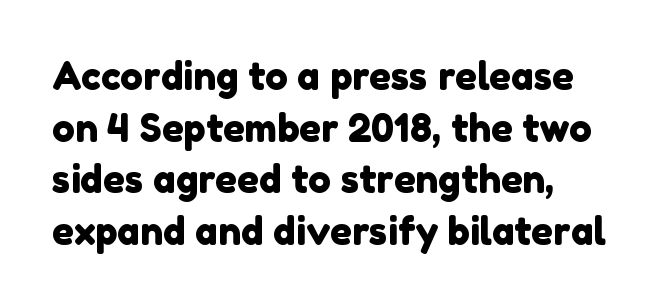
Leading: standard. The characters display no serif detailing; their extremities are plain. A typesetter would call this proportional, since set widths differ per character. Descenders hang freely into open space. Nobody touched the tracking dial on this one.
